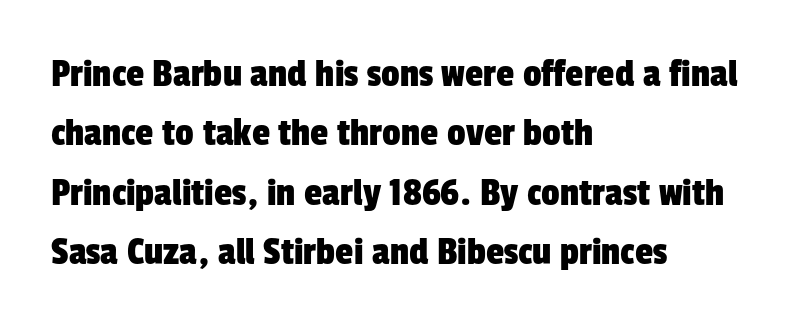
Q: Is the typeface a serif or a sans-serif typeface? A: Sans-serif.
Q: Is the text underlined? A: No.
Q: How is the paragraph aligned? A: Left-aligned.
Q: Is the spacing between letters normal or unusually wide? A: Normal.
Q: Is the spacing between lines tight, normal or loose? A: Normal.
Q: Width (condensed, normal, or wide)? A: Condensed.
Q: Stroke contrast? A: Low.
Q: x-height? A: Medium.
Q: Monospaced? A: No.
